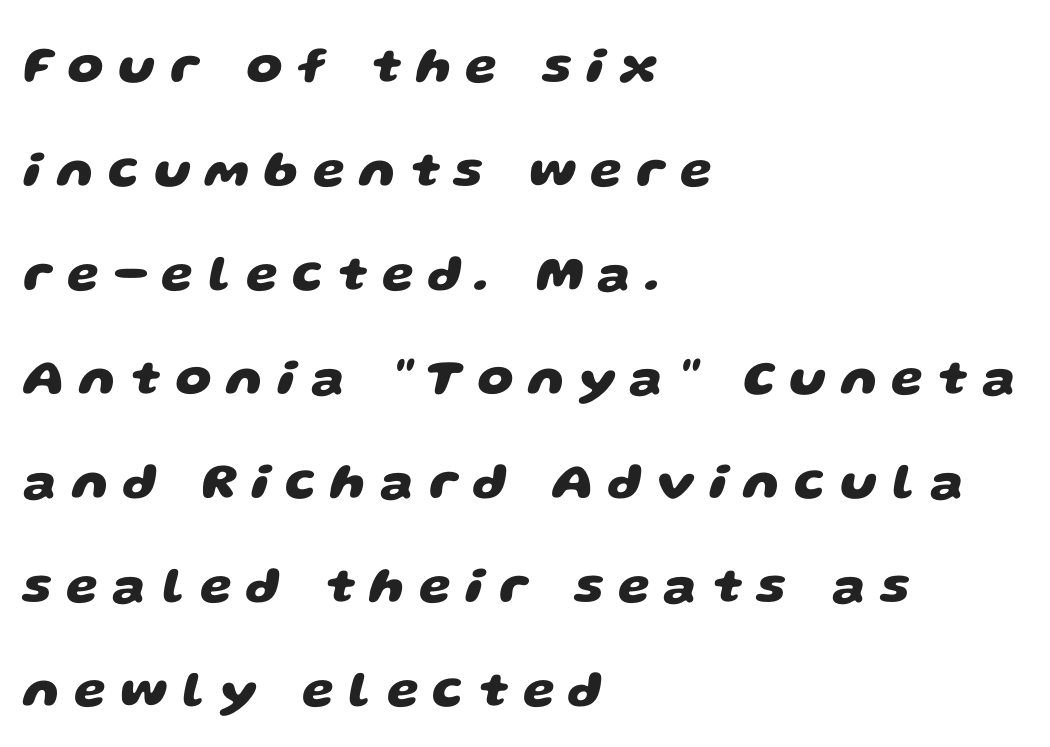
The image shows 51 px heavy, wide sans-serif type; set left-aligned, loose line spacing (2.04x), unusually wide letter spacing (+0.29 em), not underlined; low stroke contrast and a large x-height.
